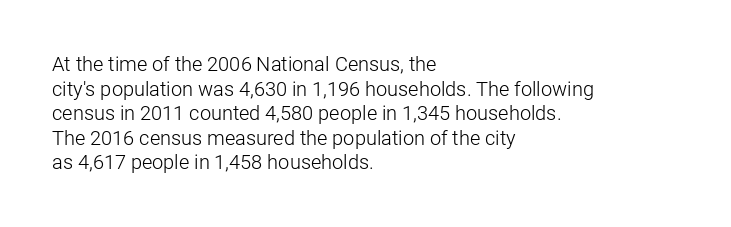
The image shows 20 px text type, upright; set left-aligned, line spacing 1.23x, normal letter spacing, not underlined.
